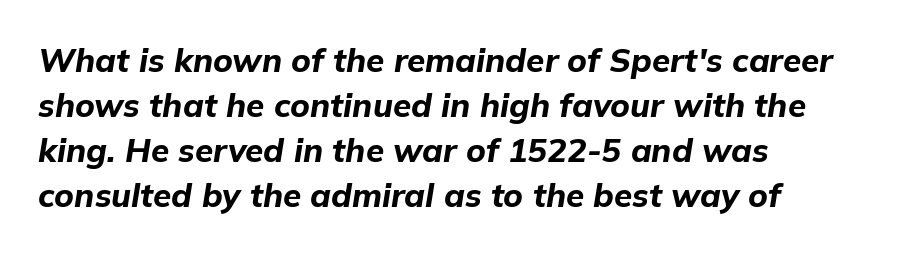
The image shows 33 px bold type, italic (leaning right); set left-aligned, normal line spacing (1.36x), normal letter spacing, not underlined; low stroke contrast and a medium x-height.
